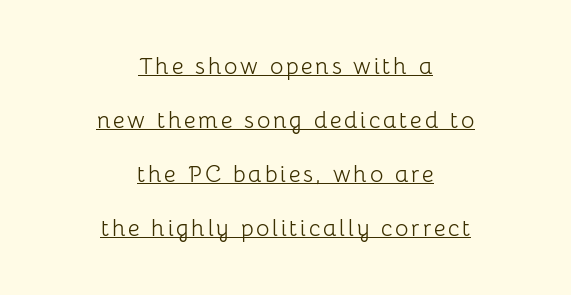
The image shows 23 px text type, upright; set centered, loose line spacing (2.35x), underlined.
